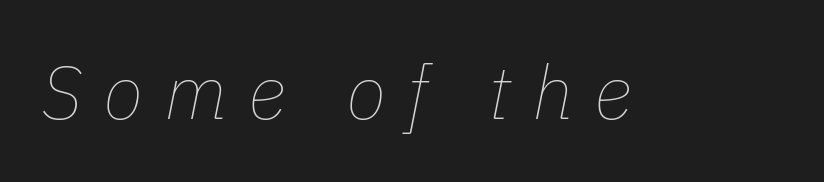
Italic? Definitely — the glyphs are oblique. Clear beneath every line of the passage. Spacing between characters has been opened up far beyond the box default. These lines are rendered in a variable-pitch font.
